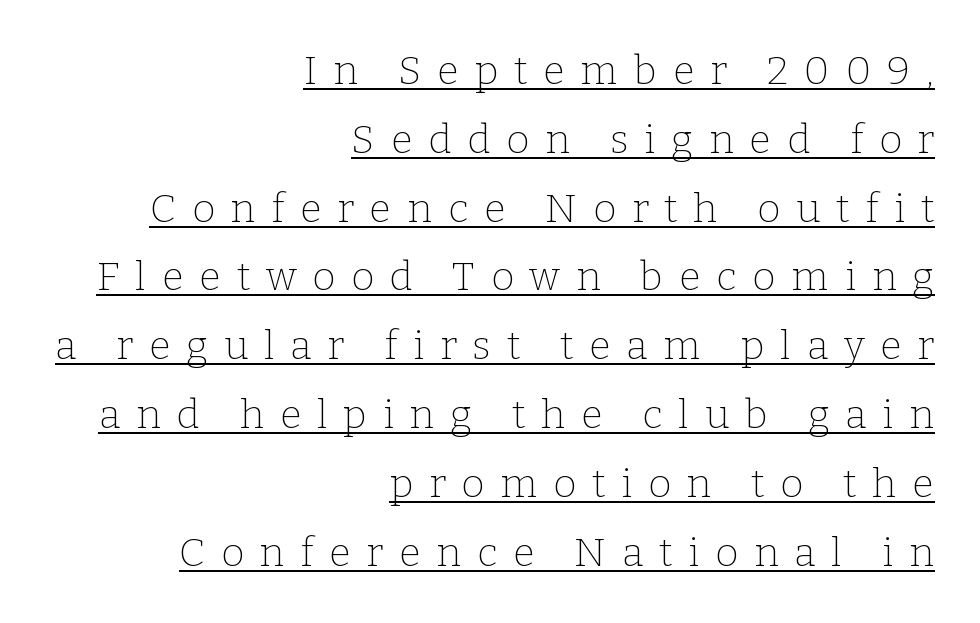
The image shows 40 px thin serif type, upright; set right-aligned, line spacing 1.72x, unusually wide letter spacing (+0.39 em), underlined; low stroke contrast and a medium x-height.
